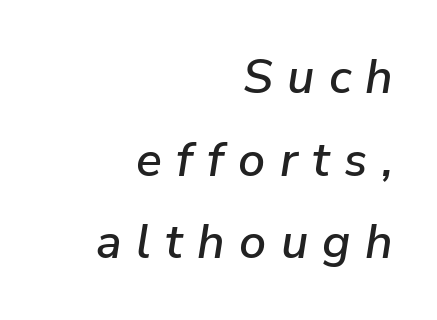
The image shows 48 px text type, italic (leaning right); set right-aligned, line spacing 1.72x, unusually wide letter spacing (+0.3 em), not underlined; low stroke contrast and a medium x-height.
